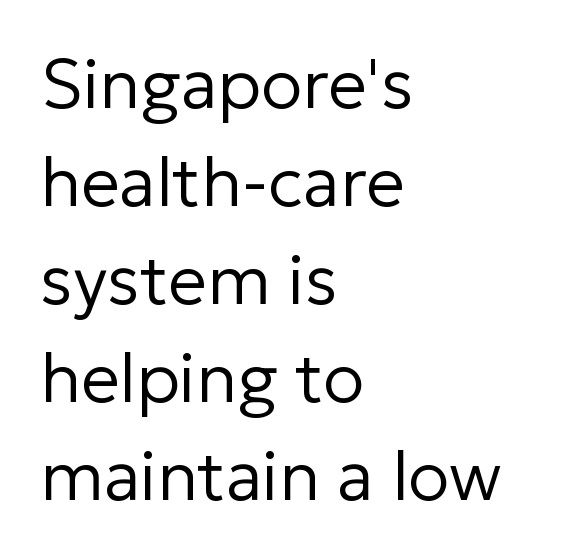
How would I describe the line gaps? Plain and ordinary. The foot of each line stays bare and open. Observe the absence of serifs on each vertical stroke in this sample. Ordinary non-slanted type is in use. Stems and bowls with no extra thickness — not bold. The rendering uses natural spacing where letterforms have individual widths.
